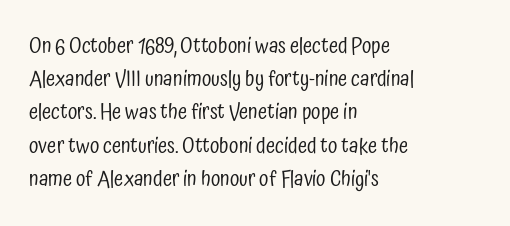
The image shows 21 px text type, upright; set left-aligned, normal line spacing (1.58x), normal letter spacing, not underlined.
